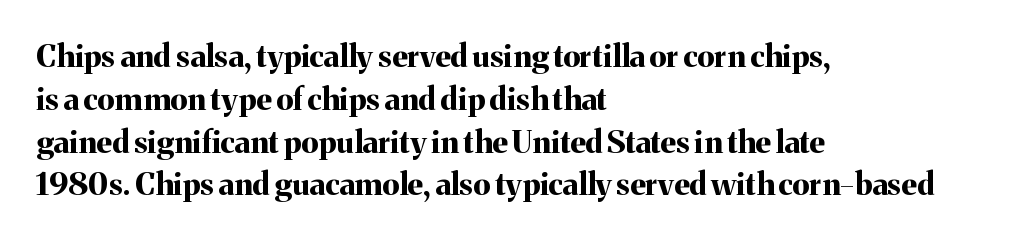
The lines in this sample share a left origin and differ only in where they stop. Small tapered or slab feet sit at the stroke ends, so this counts as serif. Letter spacing: default. Vertically, the passage feels balanced, rows spaced as you'd expect.
